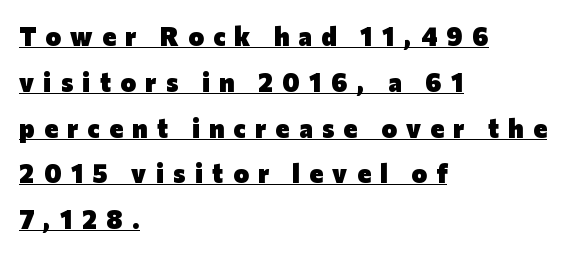
The image shows 26 px bold type, upright; set left-aligned, line spacing 1.76x, unusually wide letter spacing (+0.36 em), underlined.
